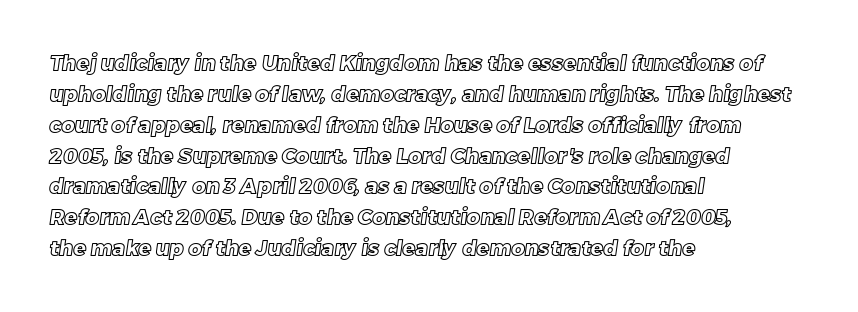
Q: Is the text underlined? A: No.
Q: How is the paragraph aligned? A: Left-aligned.
Q: Is the spacing between letters normal or unusually wide? A: Normal.
Q: Is the spacing between lines tight, normal or loose? A: Normal.
